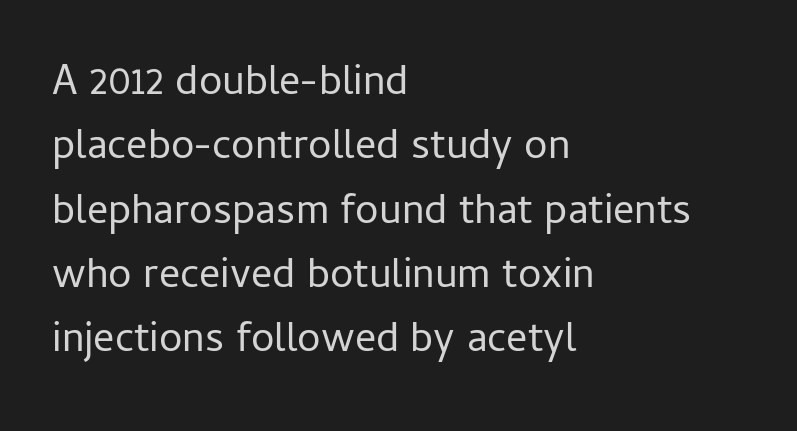
The image shows 42 px regular-weight sans-serif type, upright; set left-aligned, normal line spacing (1.53x), normal letter spacing, not underlined; low stroke contrast and a medium x-height.
